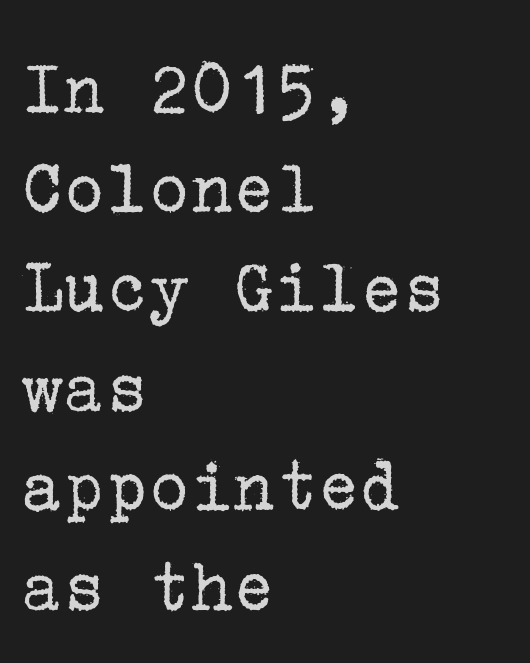
{"serif": "yes", "italic": "no", "bold": "no", "weight": "regular", "width": "normal", "stroke_contrast": "low", "x_height": "medium", "underline": "no", "align": "left", "line_spacing": "normal", "line_spacing_ratio": 1.26, "letter_spacing": "normal", "letter_spacing_em": 0.0, "glyph_px": 79}
